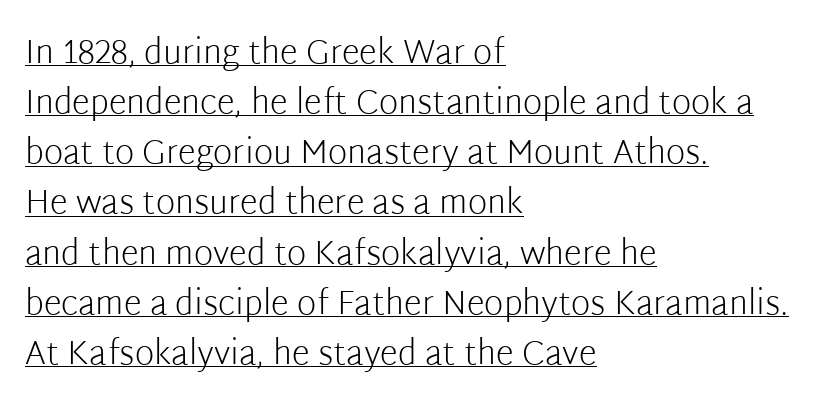
The image shows 33 px light sans-serif type, upright; set left-aligned, normal line spacing (1.52x), normal letter spacing, underlined; low stroke contrast and a medium x-height.
